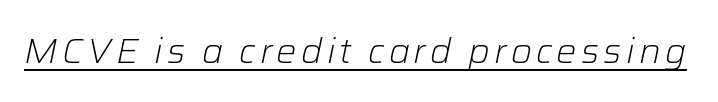
The image shows 34 px light type, italic (leaning right); set underlined; low stroke contrast and a medium x-height.
